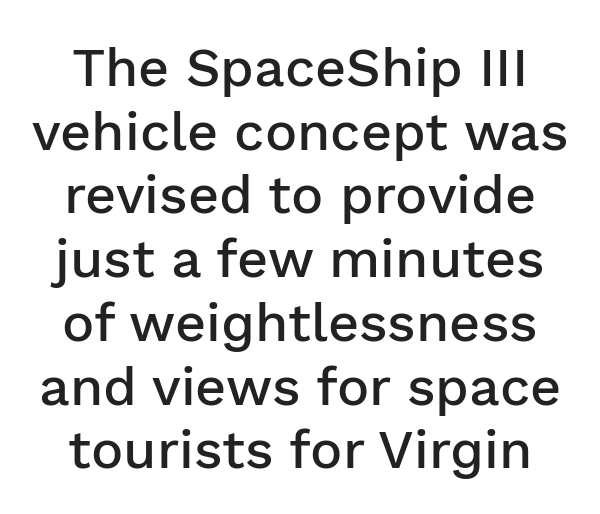
Q: Is the text bold? A: Semi-bold.
Q: Is the text italic (slanted)? A: No, it is upright.
Q: Is the typeface a serif or a sans-serif typeface? A: Sans-serif.
Q: Is the text underlined? A: No.
Q: How is the paragraph aligned? A: Centered.
Q: Is the spacing between letters normal or unusually wide? A: Normal.
Q: Width (condensed, normal, or wide)? A: Normal.
Q: Stroke contrast? A: Low.
Q: x-height? A: Medium.
Q: Monospaced? A: No.
